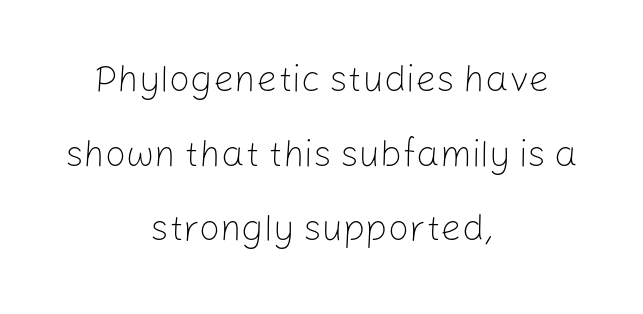
{"serif": "no", "italic": "no", "bold": "no", "weight": "light", "width": "normal", "stroke_contrast": "low", "x_height": "medium", "monospaced": "no", "underline": "no", "align": "center", "line_spacing": "loose", "line_spacing_ratio": 2.02, "letter_spacing": "normal", "letter_spacing_em": 0.0, "glyph_px": 37}
